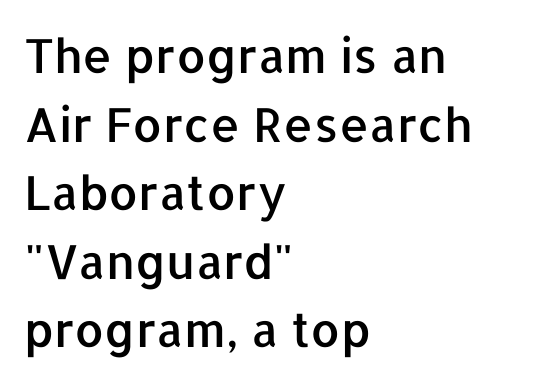
Q: Is the text italic (slanted)? A: No, it is upright.
Q: Is the typeface a serif or a sans-serif typeface? A: Sans-serif.
Q: Is the text underlined? A: No.
Q: How is the paragraph aligned? A: Left-aligned.
Q: Is the spacing between letters normal or unusually wide? A: Normal.
Q: Is the spacing between lines tight, normal or loose? A: Normal.
Q: Width (condensed, normal, or wide)? A: Normal.
Q: Stroke contrast? A: Low.
Q: x-height? A: Medium.
Q: Monospaced? A: No.
